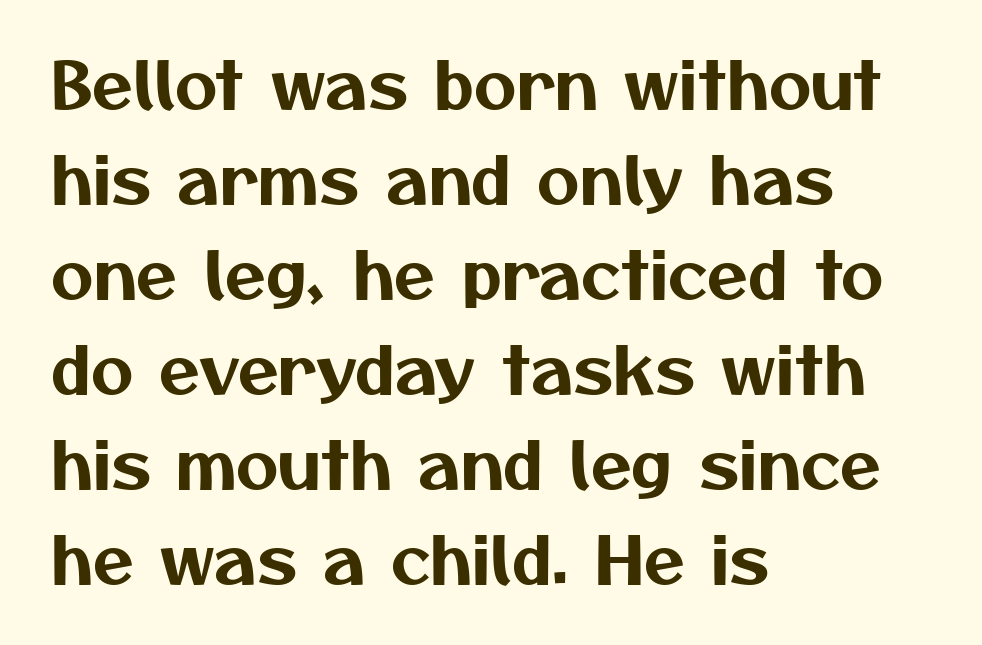
{"serif": "no", "width": "normal", "stroke_contrast": "medium", "x_height": "medium", "monospaced": "no", "underline": "no", "align": "left", "line_spacing": "normal", "line_spacing_ratio": 1.44, "letter_spacing": "normal", "letter_spacing_em": 0.0, "glyph_px": 66}
